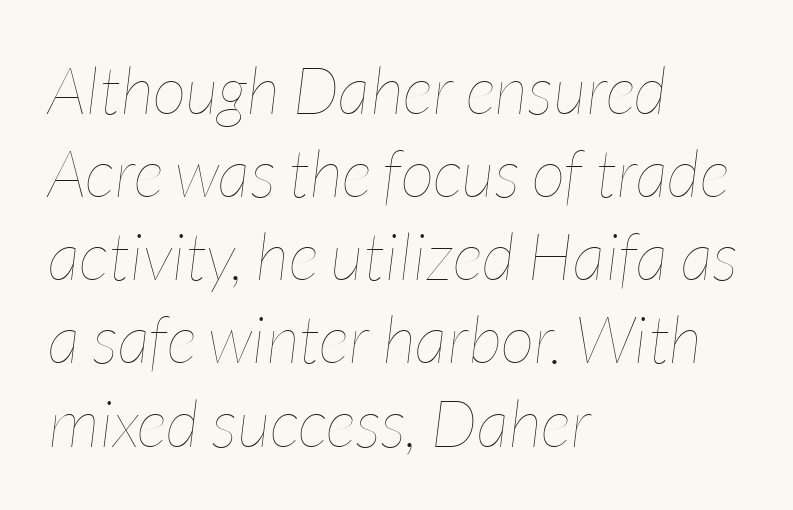
This sample has the flowing, uneven cadence of proportional lettering. Compared with typical paragraphs, the rows here are spaced about the same. Emphasis-style slanted type is in use. Is the stroke heavy? The answer is a plain regular-or-lighter. Short and long lines alike share a common starting point at left. Nobody drew a line under any word here.
